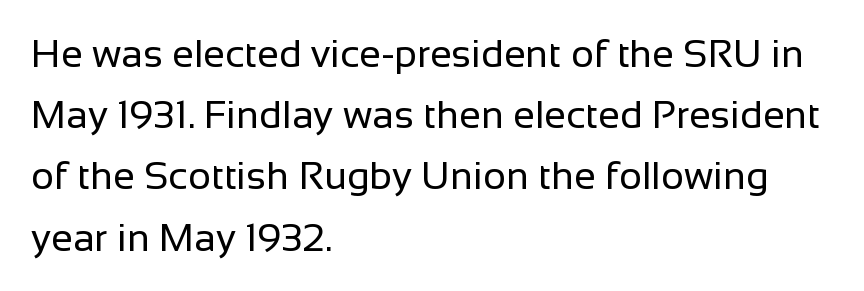
Here the designer chose a conventional face with non-uniform glyph widths. The letterforms sit shoulder to shoulder at normal distance. Grotesque or geometric, the face here clearly has no serifs. Short and long lines alike share a common starting point at left. Plain, unruled lines of type. The font's upright variant was chosen for this text.
